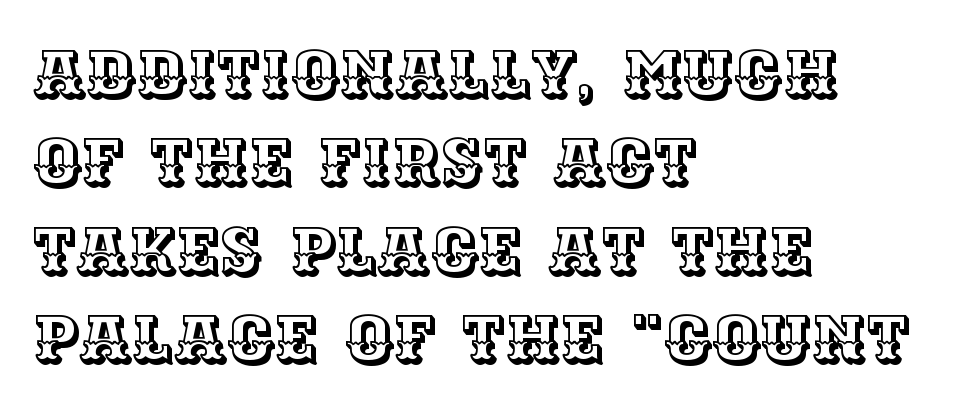
Q: Is the text italic (slanted)? A: No, it is upright.
Q: Is the text underlined? A: No.
Q: How is the paragraph aligned? A: Left-aligned.
Q: Is the spacing between letters normal or unusually wide? A: Normal.
Q: Is the spacing between lines tight, normal or loose? A: Normal.
Q: Width (condensed, normal, or wide)? A: Normal.
Q: x-height? A: Large.
Q: Monospaced? A: No.
